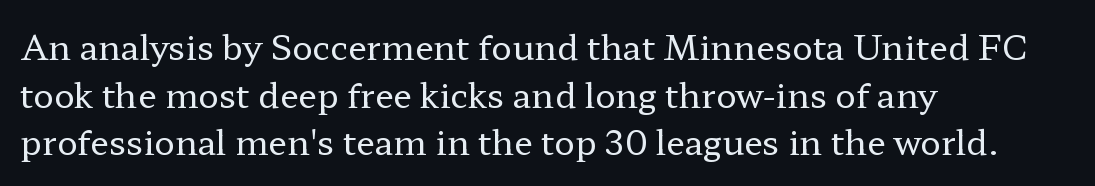
The image shows 34 px regular-weight, wide serif type, upright; set left-aligned, normal line spacing (1.4x), normal letter spacing, not underlined; low stroke contrast and a medium x-height.
